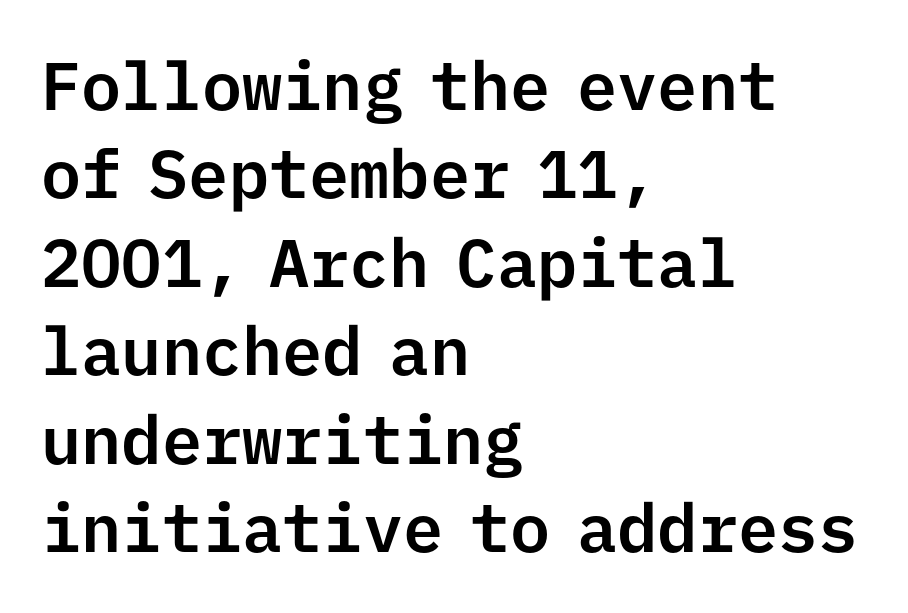
The image shows 67 px sans-serif type, upright, monospaced; set left-aligned, normal line spacing (1.32x), normal letter spacing, not underlined; low stroke contrast and a medium x-height.
